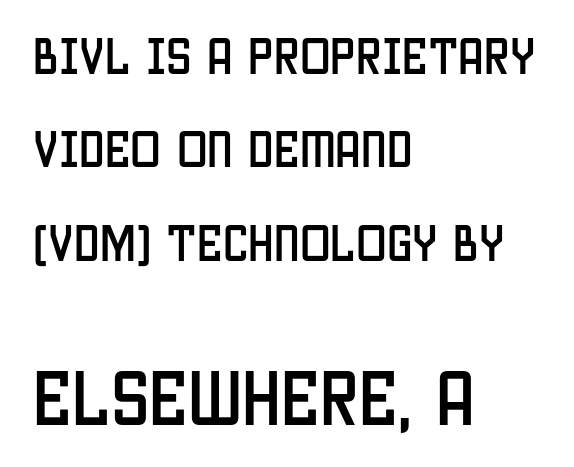
{"serif": "no", "italic": "no", "width": "condensed", "stroke_contrast": "low", "x_height": "large", "monospaced": "no", "underline": "no", "align": "left", "line_spacing": "loose", "line_spacing_ratio": 2.28, "letter_spacing": "normal", "letter_spacing_em": 0.0, "larger_block": "second", "size_ratio": 1.51, "glyph_px": 62}
